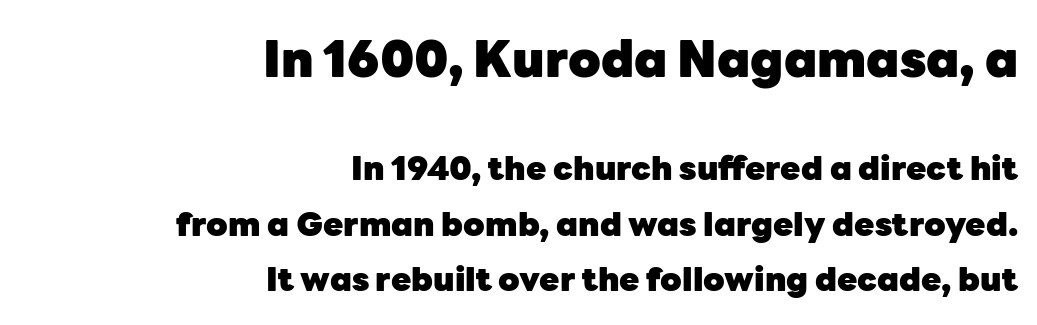
The passage shown is typed in a proportional face where columns would drift. Nothing sits at the stroke ends, so this counts as sans-serif. The strokes are fattened all the way to bold. Typeset ragged left — the right edge is the straight one. The type sits square on the baseline with zero lean.
